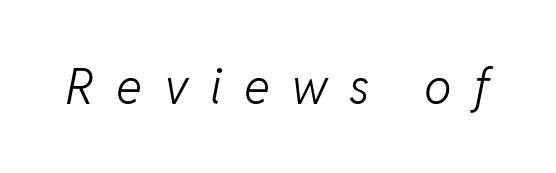
The image shows 49 px light type, italic (leaning right); set unusually wide letter spacing (+0.44 em), not underlined; low stroke contrast and a medium x-height.
